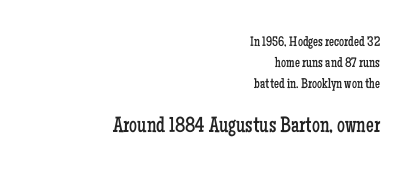
Q: Is the text bold? A: No.
Q: Is the text italic (slanted)? A: No, it is upright.
Q: Is the text underlined? A: No.
Q: How is the paragraph aligned? A: Right-aligned.
Q: Is the spacing between letters normal or unusually wide? A: Normal.
Q: Is the spacing between lines tight, normal or loose? A: Normal.
Q: Which block of text is set in a larger size, the first (top) or the second (bottom)? A: The second (bottom) one.
